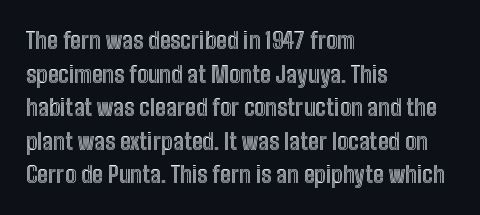
Q: Is the text italic (slanted)? A: No, it is upright.
Q: Is the text underlined? A: No.
Q: How is the paragraph aligned? A: Left-aligned.
Q: Is the spacing between letters normal or unusually wide? A: Normal.
Q: Is the spacing between lines tight, normal or loose? A: Normal.
